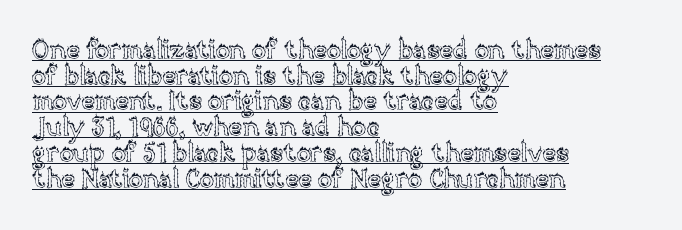
Style check: upright. The lines are packed closely together with very little leading. You could call the tracking neutral — neither tight nor loose. Students, observe the line beneath the letters — that is underlining. Casual observation: everything's shoved over to the left.
